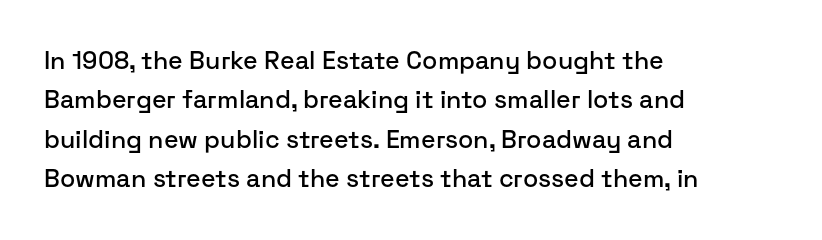
The image shows 25 px text type, upright; set left-aligned, normal line spacing (1.58x), normal letter spacing, not underlined.
